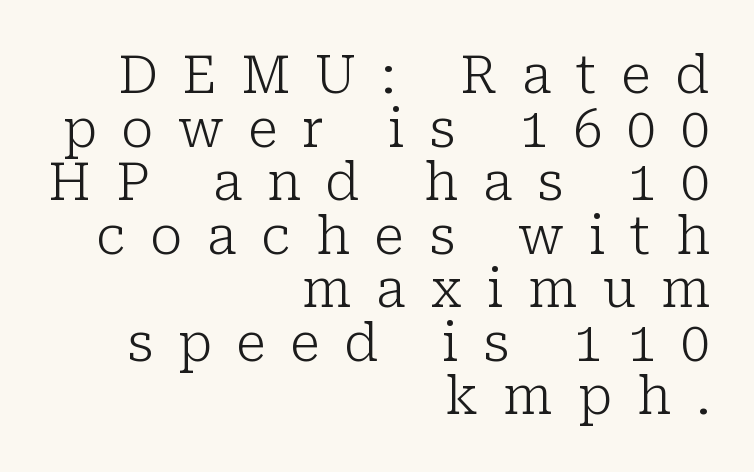
Honestly, the letter spacing is so wide it's the main thing you notice. Are there feet on the stems? There are — it's a serif. Very little white space separates one row of letters from the next. When letters stand straight like this, we call the style roman or upright. Underline: absent.
